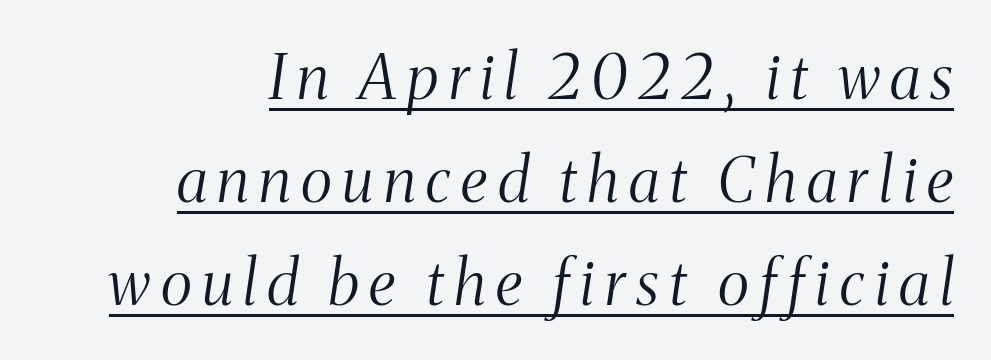
{"serif": "yes", "italic": "yes", "lean": "right", "slant_degrees": 8, "bold": "no", "weight": "light", "width": "condensed", "stroke_contrast": "medium", "x_height": "medium", "monospaced": "no", "underline": "yes", "align": "right", "line_spacing": "normal", "line_spacing_ratio": 1.66, "glyph_px": 62}
